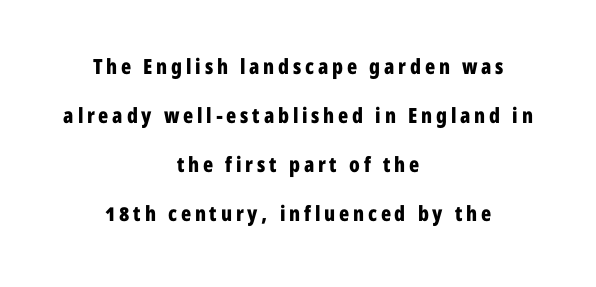
Q: Is the text bold? A: Yes.
Q: Is the text italic (slanted)? A: No, it is upright.
Q: Is the text underlined? A: No.
Q: How is the paragraph aligned? A: Centered.
Q: Is the spacing between lines tight, normal or loose? A: Loose.
